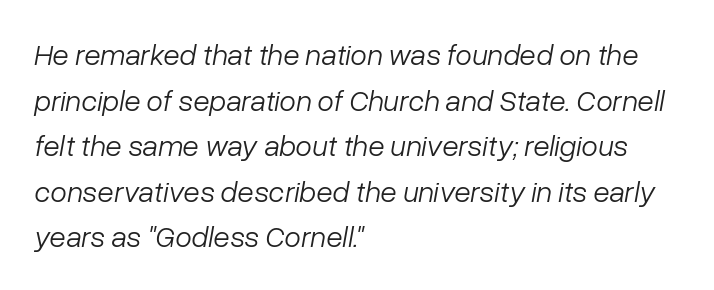
Q: Is the text bold? A: No.
Q: Is the text italic (slanted)? A: Yes, it leans right by about 10 degrees.
Q: Is the text underlined? A: No.
Q: How is the paragraph aligned? A: Left-aligned.
Q: Is the spacing between letters normal or unusually wide? A: Normal.
Q: Is the spacing between lines tight, normal or loose? A: Normal.
Q: Width (condensed, normal, or wide)? A: Normal.
Q: Stroke contrast? A: Low.
Q: x-height? A: Medium.
Q: Monospaced? A: No.
